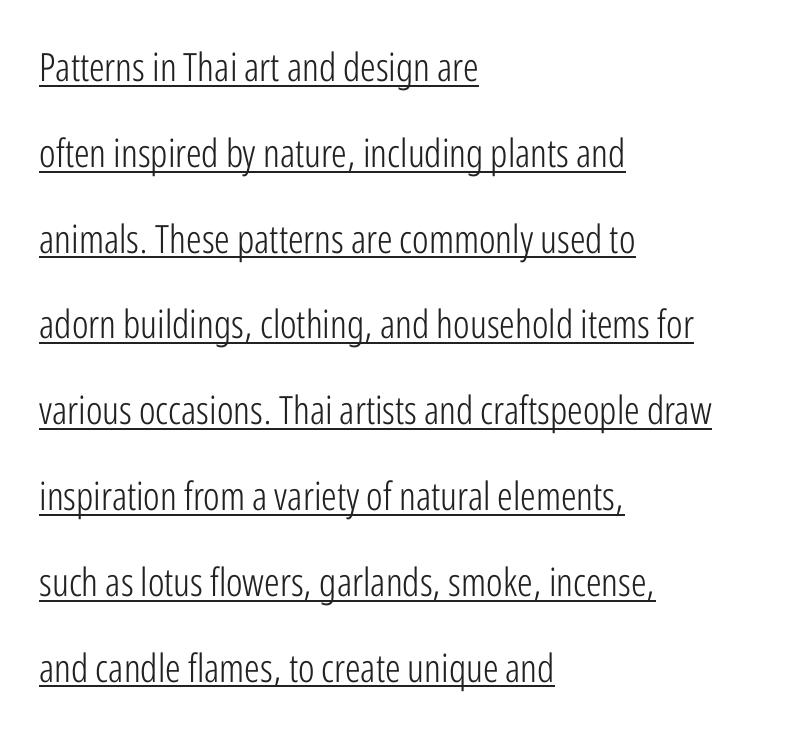
{"serif": "no", "italic": "no", "bold": "no", "weight": "light", "width": "condensed", "stroke_contrast": "low", "x_height": "medium", "monospaced": "no", "underline": "yes", "align": "left", "line_spacing": "loose", "line_spacing_ratio": 2.2, "letter_spacing": "normal", "letter_spacing_em": 0.0, "glyph_px": 39}
